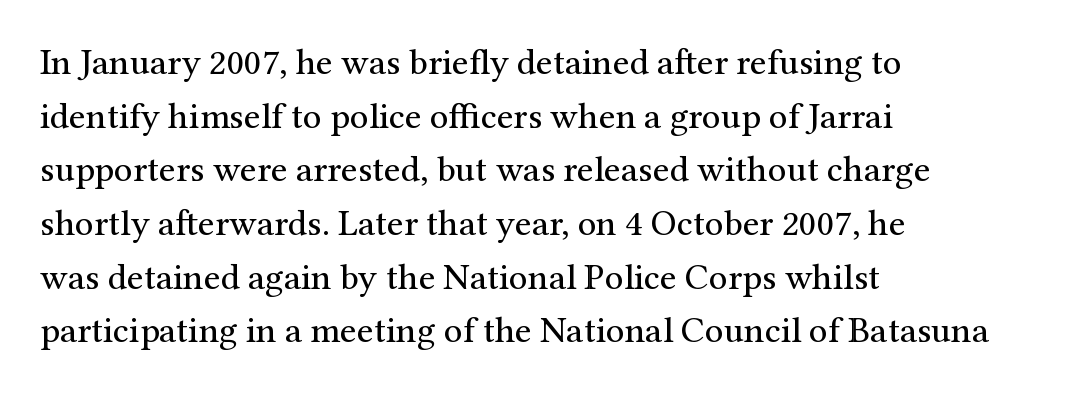
{"serif": "yes", "italic": "no", "bold": "no", "weight": "regular", "width": "normal", "stroke_contrast": "medium", "x_height": "medium", "monospaced": "no", "underline": "no", "align": "left", "line_spacing": "normal", "line_spacing_ratio": 1.45, "letter_spacing": "normal", "letter_spacing_em": 0.0, "glyph_px": 37}
